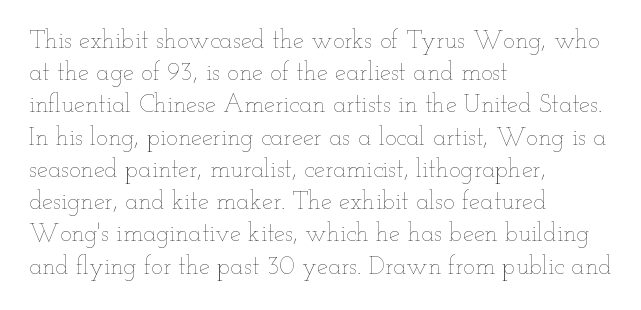
These lines keep a tight, regular rhythm from letter to letter. This sample is left-justified, so line endings fall wherever the words run out. The space between consecutive lines is moderate. Do the letters lean? They stand straight. The passage shown is not underscored anywhere. Stems and bowls with no extra thickness — not bold.
